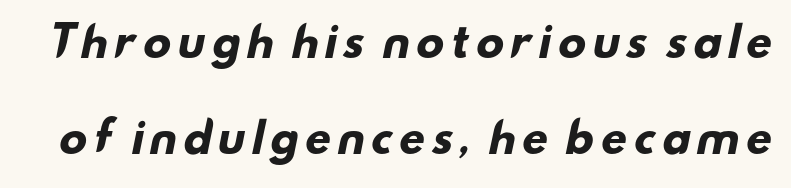
The image shows 41 px heavy, wide sans-serif type; set loose line spacing (2.33x), not underlined; low stroke contrast and a small x-height.
